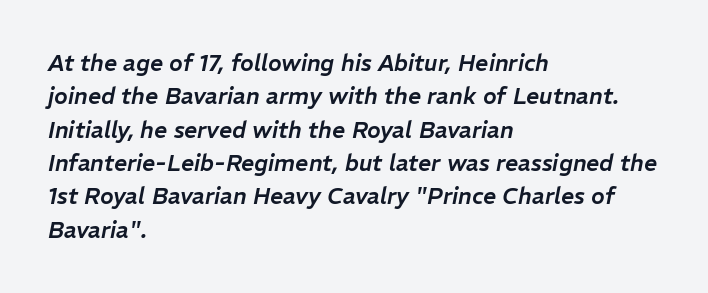
{"italic": "yes", "lean": "right", "slant_degrees": 11, "underline": "no", "align": "left", "line_spacing": "normal", "line_spacing_ratio": 1.45, "letter_spacing": "normal", "letter_spacing_em": 0.0, "glyph_px": 23}
